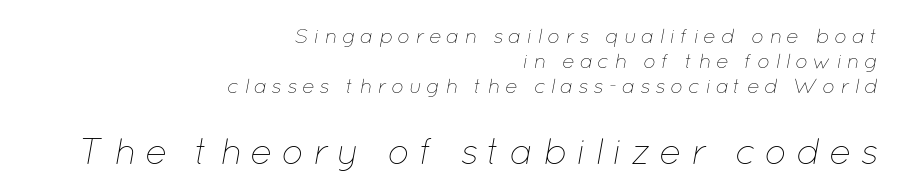
The image shows 37 px thin type, italic (leaning right); set right-aligned, line spacing 1.19x, unusually wide letter spacing (+0.23 em), not underlined; the second (bottom) block is 1.76x larger; low stroke contrast and a medium x-height.
